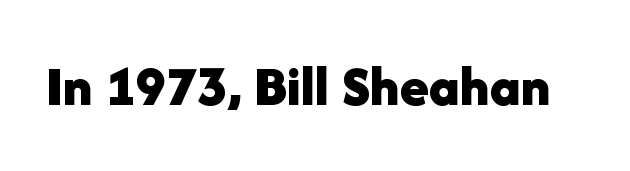
{"serif": "no", "italic": "no", "bold": "yes", "weight": "bold", "width": "normal", "stroke_contrast": "low", "x_height": "medium", "monospaced": "no", "underline": "no", "letter_spacing": "normal", "letter_spacing_em": 0.0, "glyph_px": 59}
